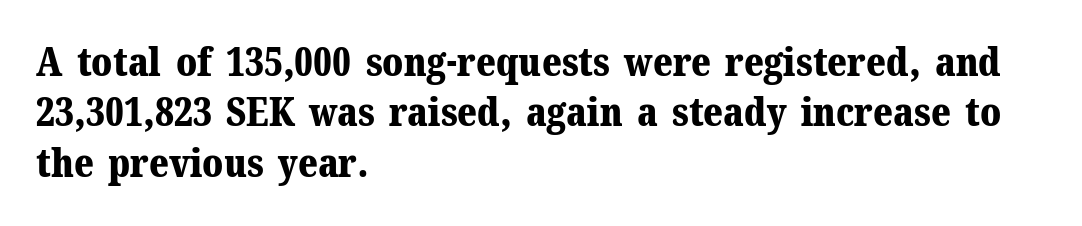
The image shows 40 px bold serif type, upright; set left-aligned, normal line spacing (1.26x), normal letter spacing, not underlined; medium stroke contrast and a medium x-height.
